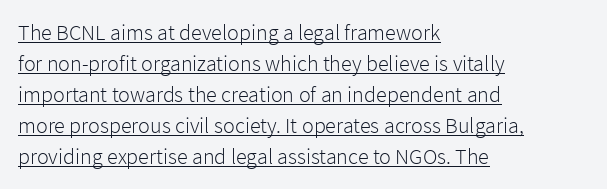
{"italic": "no", "bold": "no", "underline": "yes", "align": "left", "line_spacing": "normal", "line_spacing_ratio": 1.41, "letter_spacing": "normal", "letter_spacing_em": 0.0, "glyph_px": 22}
